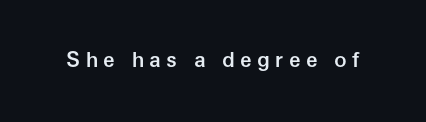
{"italic": "no", "bold": "semi", "underline": "no", "letter_spacing": "wide", "letter_spacing_em": 0.25, "glyph_px": 21}
